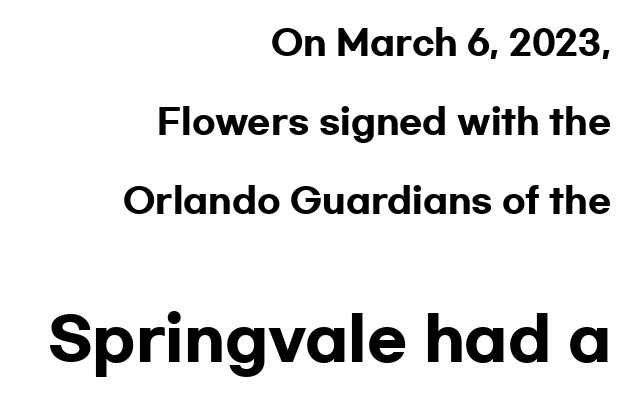
The image shows 59 px heavy, wide sans-serif type, upright; set right-aligned, loose line spacing (2.32x), normal letter spacing, not underlined; the second (bottom) block is 1.74x larger; low stroke contrast and a medium x-height.
